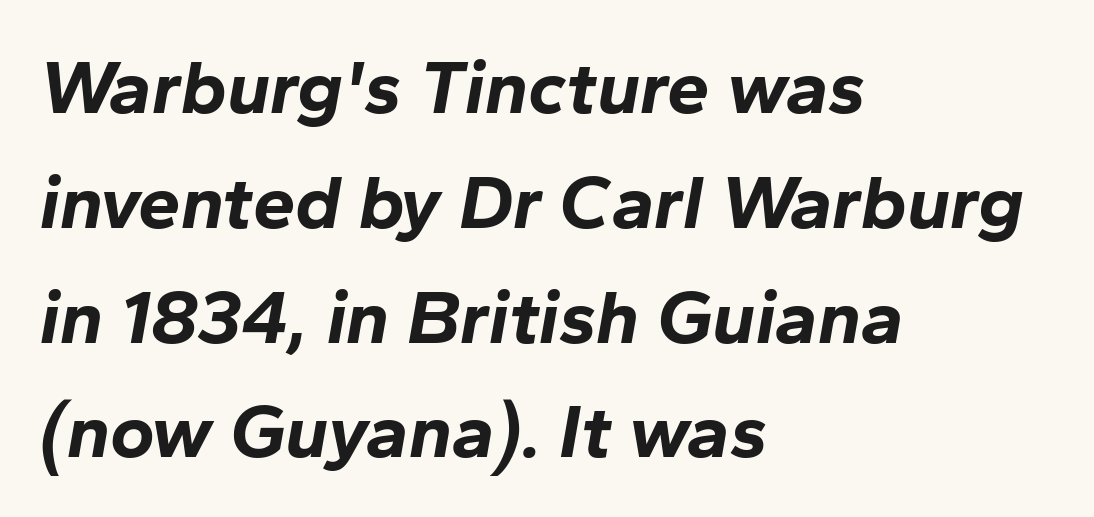
The image shows 76 px bold type, italic (leaning right); set left-aligned, normal line spacing (1.51x), normal letter spacing, not underlined; low stroke contrast and a medium x-height.
